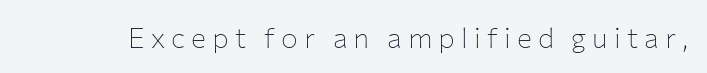
Q: Is the text bold? A: No.
Q: Is the text italic (slanted)? A: No, it is upright.
Q: Is the typeface a serif or a sans-serif typeface? A: Sans-serif.
Q: Is the text underlined? A: No.
Q: Is the spacing between letters normal or unusually wide? A: Unusually wide.
Q: Width (condensed, normal, or wide)? A: Normal.
Q: Stroke contrast? A: Low.
Q: x-height? A: Medium.
Q: Monospaced? A: No.
